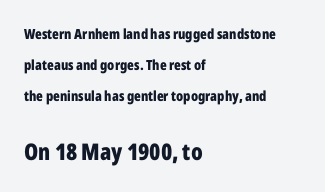
{"italic": "no", "bold": "yes", "underline": "no", "align": "left", "line_spacing": "loose", "line_spacing_ratio": 2.21, "letter_spacing": "normal", "letter_spacing_em": 0.0, "larger_block": "second", "size_ratio": 1.64, "glyph_px": 23}
